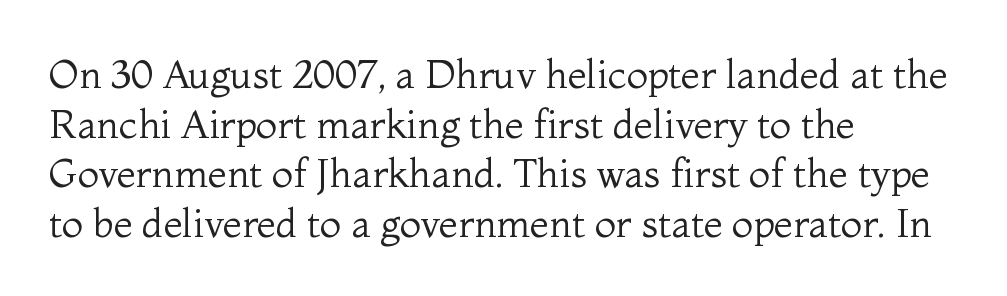
{"serif": "yes", "italic": "no", "bold": "no", "weight": "regular", "width": "normal", "stroke_contrast": "medium", "x_height": "medium", "monospaced": "no", "underline": "no", "align": "left", "line_spacing": "normal", "line_spacing_ratio": 1.27, "letter_spacing": "normal", "letter_spacing_em": 0.0, "glyph_px": 39}
